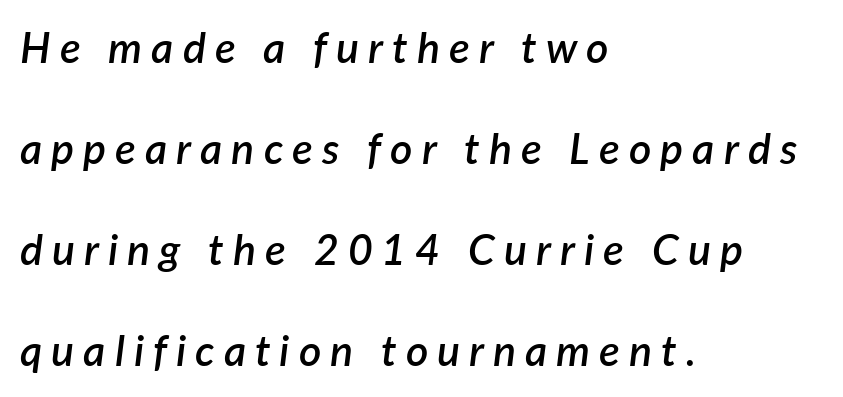
{"italic": "yes", "lean": "right", "slant_degrees": 7, "bold": "semi", "weight": "semibold", "width": "normal", "stroke_contrast": "low", "x_height": "medium", "monospaced": "no", "underline": "no", "align": "left", "line_spacing": "loose", "line_spacing_ratio": 2.35, "letter_spacing": "wide", "letter_spacing_em": 0.21, "glyph_px": 43}
